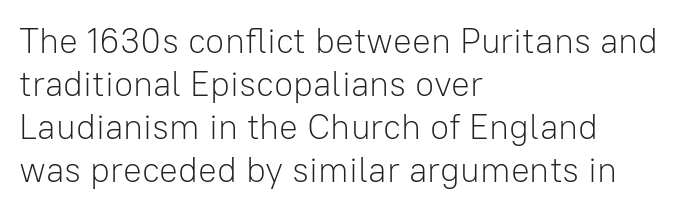
{"serif": "no", "italic": "no", "bold": "no", "weight": "light", "width": "normal", "stroke_contrast": "low", "x_height": "medium", "monospaced": "no", "underline": "no", "align": "left", "line_spacing_ratio": 1.23, "letter_spacing": "normal", "letter_spacing_em": 0.0, "glyph_px": 35}
